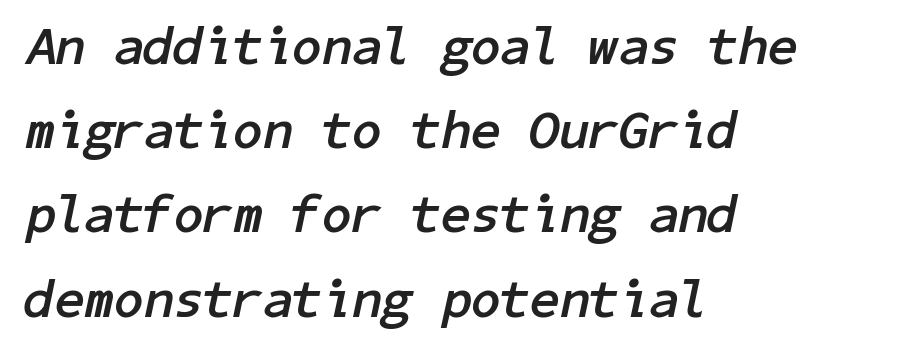
Q: Is the text bold? A: Yes.
Q: Is the text italic (slanted)? A: Yes, it leans right by about 11 degrees.
Q: Is the text underlined? A: No.
Q: How is the paragraph aligned? A: Left-aligned.
Q: Is the spacing between letters normal or unusually wide? A: Normal.
Q: Is the spacing between lines tight, normal or loose? A: Normal.
Q: Width (condensed, normal, or wide)? A: Normal.
Q: Stroke contrast? A: Low.
Q: x-height? A: Medium.
